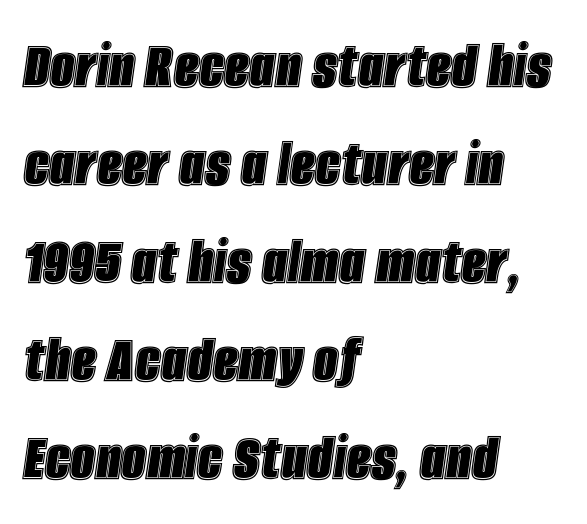
Check the space under the baseline: it is left empty. Regarding leading, the lines here are spaced in the standard way. This sample uses an oblique cut, with every glyph tilted off the vertical. Inter-character spacing is left at the font's built-in metrics. Leftover space on each line is placed entirely after the last word.
